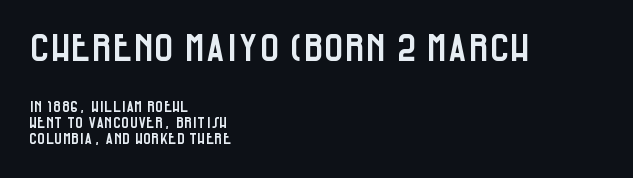
Plain, unruled lines of type. No extra tracking has been applied to these lines. Horizontal bands of white between lines are thin slivers. The rendering anchors every line to the left-hand side. Italic? Not at all — the glyphs are vertical. Bigger letters appear in the top chunk; the bottom chunk is reduced.
